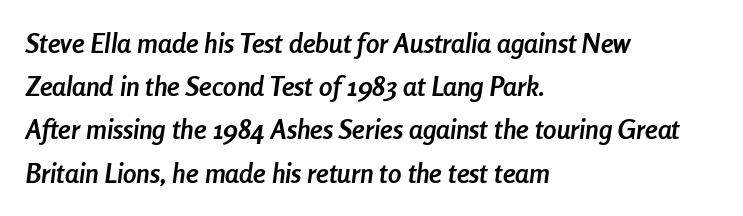
The baseline area is clear. The rag falls on the right side of this text block. Chunky letters — that's bold for sure. The gaps between neighbouring characters are ordinary and unremarkable. Quick note: interline space is typical. The glyphs look as if they've been sheared to an angle.
